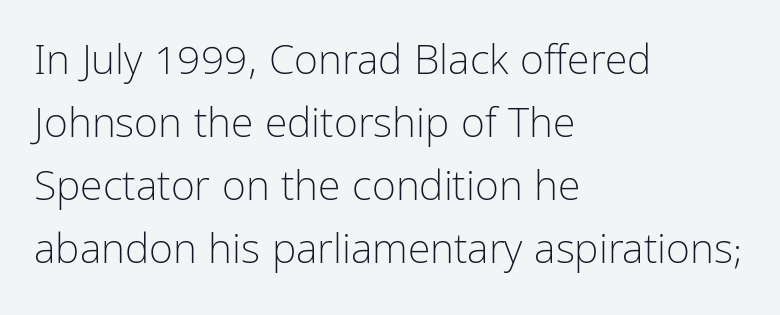
Q: Is the text bold? A: No.
Q: Is the text italic (slanted)? A: No, it is upright.
Q: Is the typeface a serif or a sans-serif typeface? A: Sans-serif.
Q: Is the text underlined? A: No.
Q: How is the paragraph aligned? A: Left-aligned.
Q: Is the spacing between letters normal or unusually wide? A: Normal.
Q: Is the spacing between lines tight, normal or loose? A: Normal.
Q: Width (condensed, normal, or wide)? A: Condensed.
Q: Stroke contrast? A: Low.
Q: x-height? A: Medium.
Q: Monospaced? A: No.
